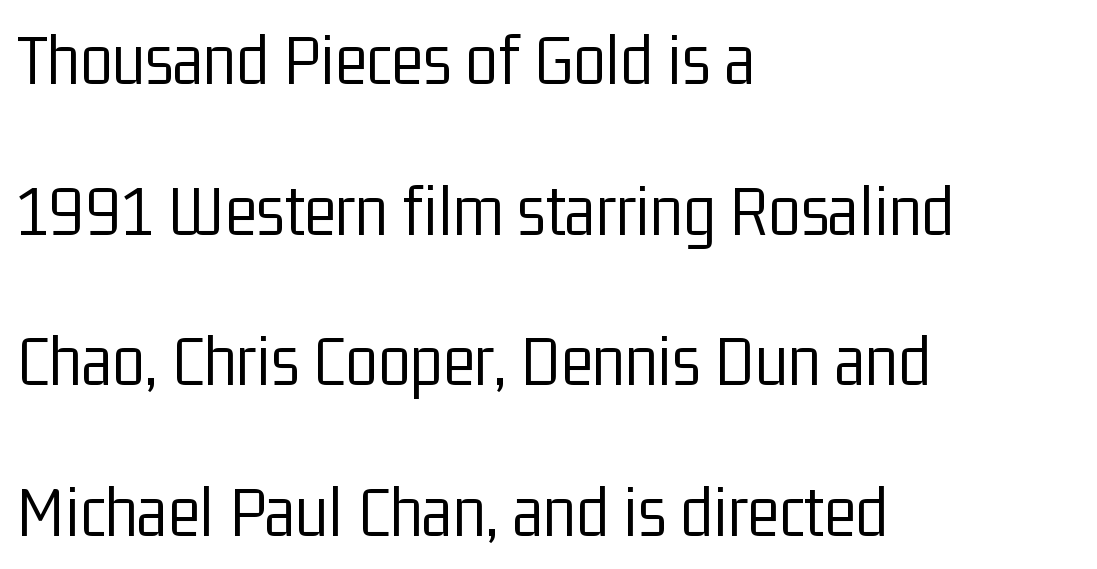
Q: Is the text bold? A: No.
Q: Is the text italic (slanted)? A: No, it is upright.
Q: Is the typeface a serif or a sans-serif typeface? A: Sans-serif.
Q: Is the text underlined? A: No.
Q: How is the paragraph aligned? A: Left-aligned.
Q: Is the spacing between letters normal or unusually wide? A: Normal.
Q: Is the spacing between lines tight, normal or loose? A: Loose.
Q: Width (condensed, normal, or wide)? A: Condensed.
Q: Stroke contrast? A: Low.
Q: x-height? A: Medium.
Q: Monospaced? A: No.
